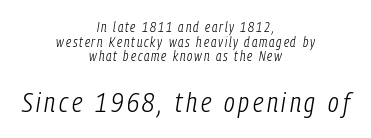
The image shows 28 px light, condensed type, italic (leaning right); set centered, tight line spacing (1.04x), not underlined; the second (bottom) block is 2.0x larger; low stroke contrast and a medium x-height.
